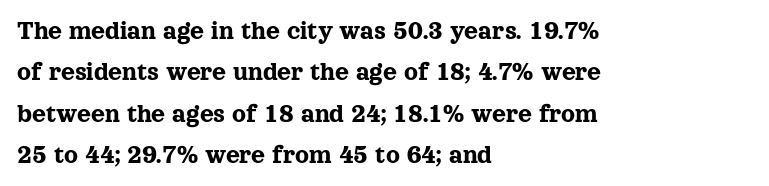
Q: Is the text italic (slanted)? A: No, it is upright.
Q: Is the text underlined? A: No.
Q: How is the paragraph aligned? A: Left-aligned.
Q: Is the spacing between letters normal or unusually wide? A: Normal.
Q: Is the spacing between lines tight, normal or loose? A: Normal.
